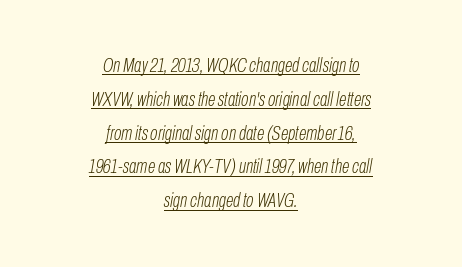
The image shows 20 px text type, italic (leaning right); set centered, normal line spacing (1.69x), normal letter spacing, underlined.
